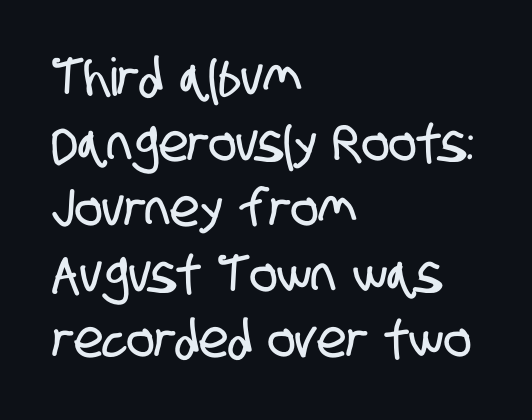
Spacing verdict: proportional, widths tailored to each character. In terms of leading, this rendering sits right in the middle. Just letters on the line, the space beneath them empty. Horizontally, the lines are justified to the leading edge only.
